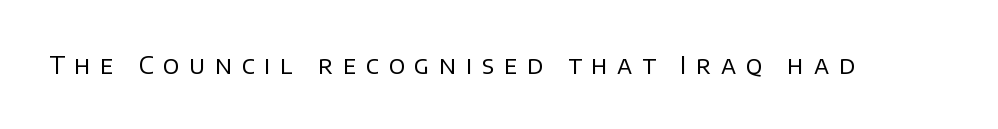
The image shows 24 px text type, upright; set unusually wide letter spacing (+0.4 em), not underlined.
